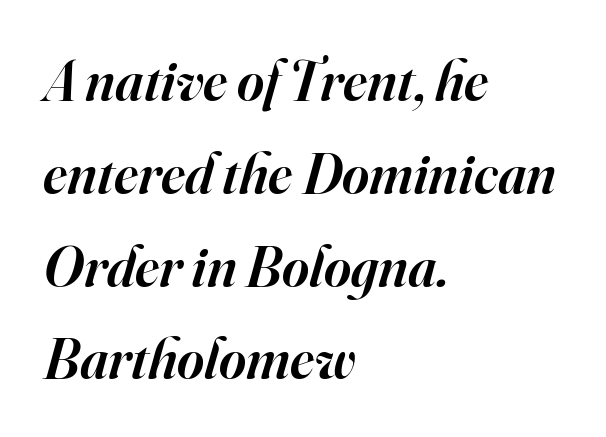
Q: Is the text bold? A: Semi-bold.
Q: Is the text italic (slanted)? A: Yes, it leans right by about 16 degrees.
Q: Is the typeface a serif or a sans-serif typeface? A: Serif.
Q: Is the text underlined? A: No.
Q: How is the paragraph aligned? A: Left-aligned.
Q: Is the spacing between letters normal or unusually wide? A: Normal.
Q: Is the spacing between lines tight, normal or loose? A: Normal.
Q: Width (condensed, normal, or wide)? A: Normal.
Q: Stroke contrast? A: High.
Q: x-height? A: Small.
Q: Monospaced? A: No.
